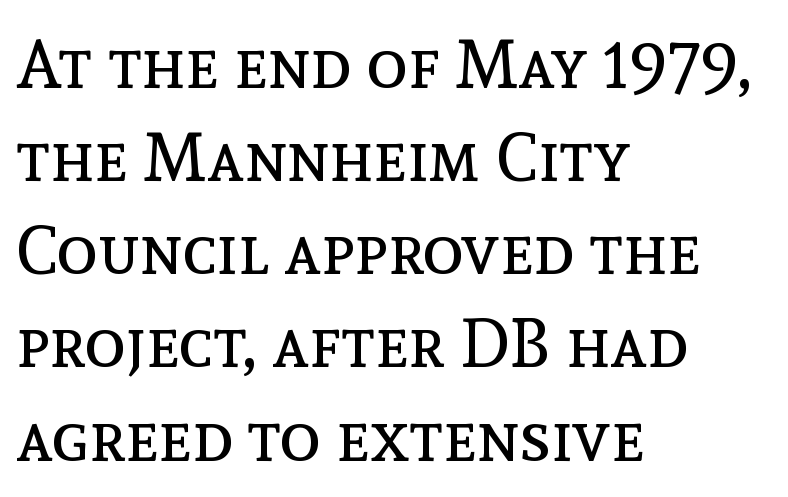
The rendering uses a moderate line-height, typical for paragraphs. Nothing unusual about the tracking: characters are spaced as the font intends. The weight tops out at a normal text grade. Visually the block forms a straight wall on the left and a jagged coastline on the right.
